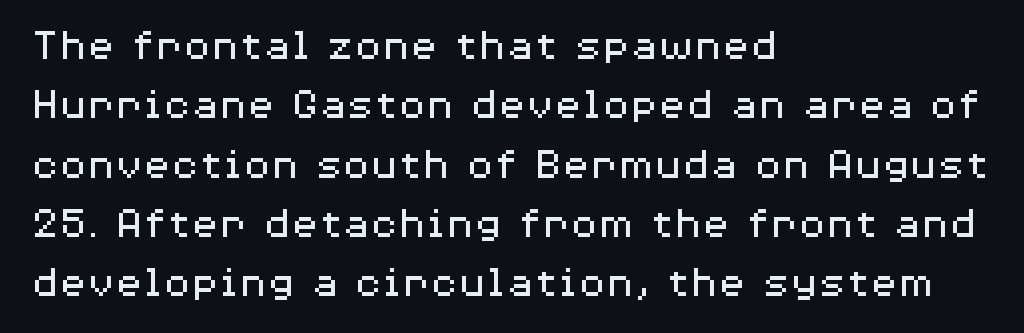
The designer went with a sans here, leaving each stem footless. Do the characters align in a grid? No, the font is proportional. These lines sit exactly where default settings would place them. Students, note that the glyphs here touch the page at normal intervals.
